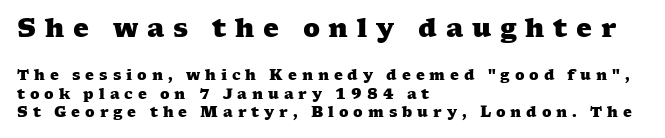
{"bold": "yes", "underline": "no", "align": "left", "line_spacing": "normal", "line_spacing_ratio": 1.3, "letter_spacing": "wide", "letter_spacing_em": 0.35, "larger_block": "first", "size_ratio": 1.79, "glyph_px": 25}
